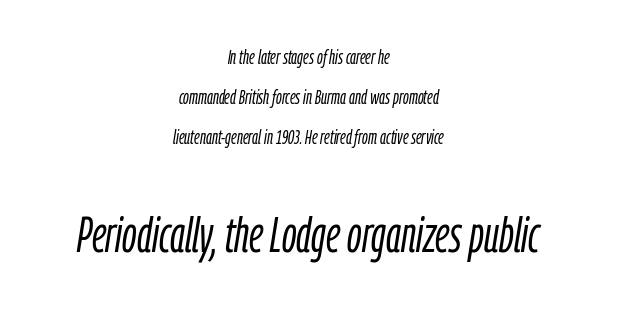
{"italic": "yes", "lean": "right", "slant_degrees": 9, "bold": "no", "weight": "light", "width": "condensed", "stroke_contrast": "low", "x_height": "medium", "monospaced": "no", "underline": "no", "align": "center", "line_spacing": "loose", "line_spacing_ratio": 1.99, "letter_spacing": "normal", "letter_spacing_em": 0.0, "larger_block": "second", "size_ratio": 2.5, "glyph_px": 50}
